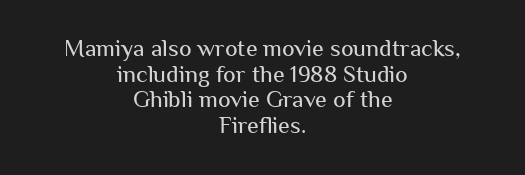
{"italic": "no", "bold": "no", "underline": "no", "align": "center", "line_spacing": "tight", "line_spacing_ratio": 1.07, "letter_spacing": "normal", "letter_spacing_em": 0.0, "glyph_px": 24}
